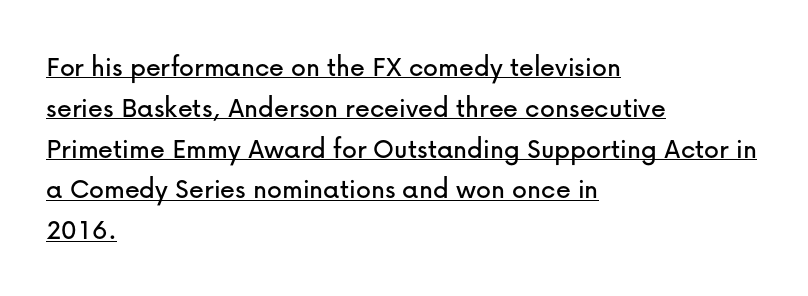
{"serif": "no", "italic": "no", "width": "normal", "stroke_contrast": "low", "x_height": "medium", "monospaced": "no", "underline": "yes", "align": "left", "line_spacing": "normal", "line_spacing_ratio": 1.36, "letter_spacing": "normal", "letter_spacing_em": 0.0, "glyph_px": 30}
